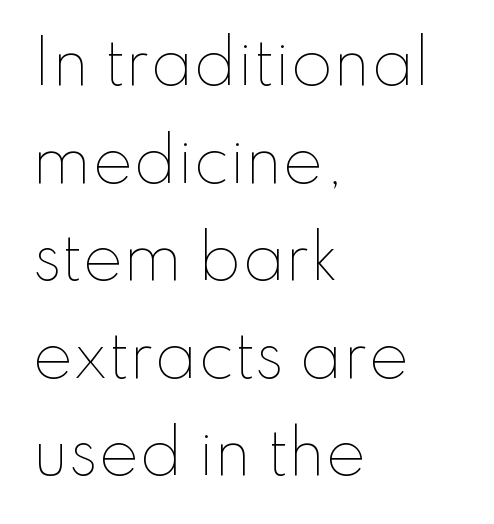
The image shows 61 px thin type, upright; set left-aligned, normal line spacing (1.6x), normal letter spacing, not underlined; low stroke contrast and a small x-height.
